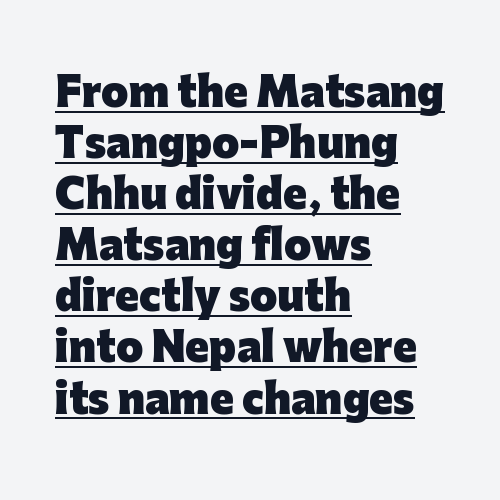
{"serif": "no", "italic": "no", "bold": "yes", "weight": "heavy", "width": "normal", "stroke_contrast": "low", "x_height": "medium", "monospaced": "no", "underline": "yes", "align": "left", "line_spacing": "normal", "line_spacing_ratio": 1.31, "letter_spacing": "normal", "letter_spacing_em": 0.0, "glyph_px": 39}
